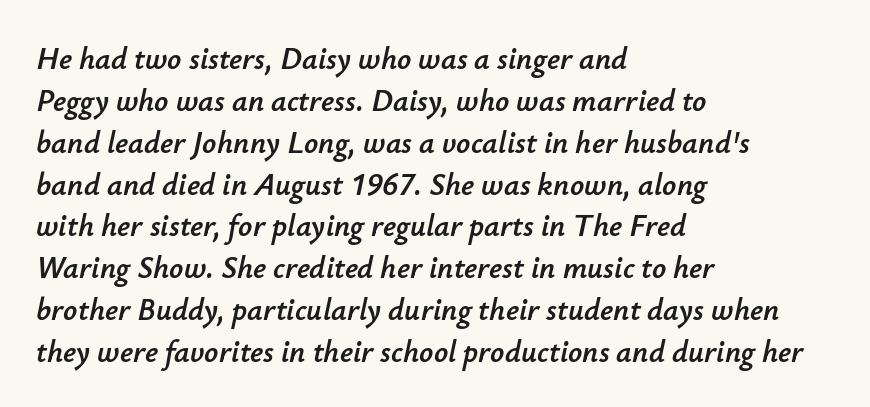
It's the slanting kind of type. The setting favours the left margin, as ordinary paragraphs usually do. A typesetter would call this zero additional tracking. This block has exactly the height ordinary leading produces. Has an underline been added? It has not. You could not count columns in this text — the font is proportionally spaced.
